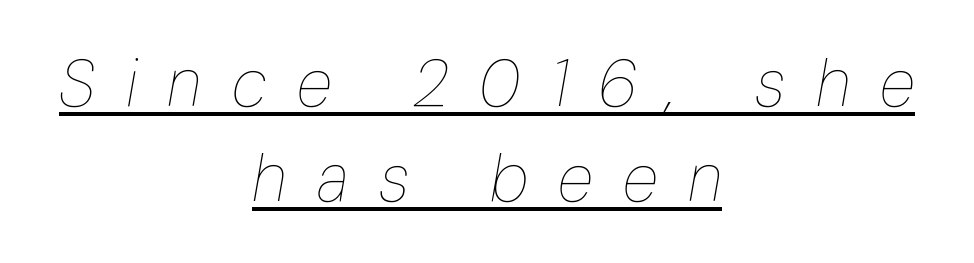
Q: Is the text bold? A: No.
Q: Is the text italic (slanted)? A: Yes, it leans right by about 10 degrees.
Q: Is the text underlined? A: Yes.
Q: How is the paragraph aligned? A: Centered.
Q: Is the spacing between letters normal or unusually wide? A: Unusually wide.
Q: Is the spacing between lines tight, normal or loose? A: Normal.
Q: Width (condensed, normal, or wide)? A: Condensed.
Q: Stroke contrast? A: Low.
Q: x-height? A: Medium.
Q: Monospaced? A: No.
